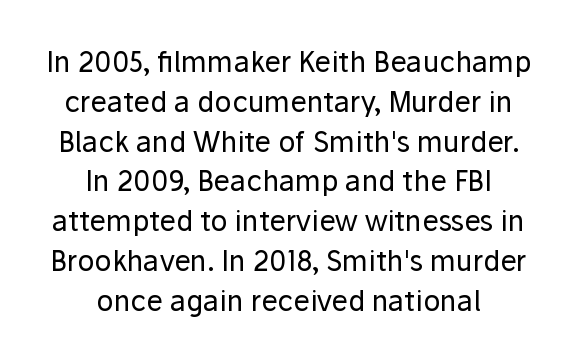
The image shows 28 px regular-weight sans-serif type, upright; set centered, normal line spacing (1.42x), normal letter spacing, not underlined; low stroke contrast and a medium x-height.
